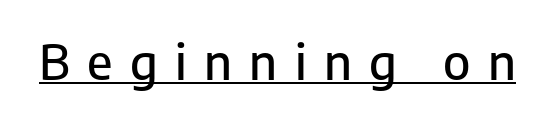
The image shows 48 px sans-serif type, upright; set unusually wide letter spacing (+0.36 em), underlined; low stroke contrast and a medium x-height.
